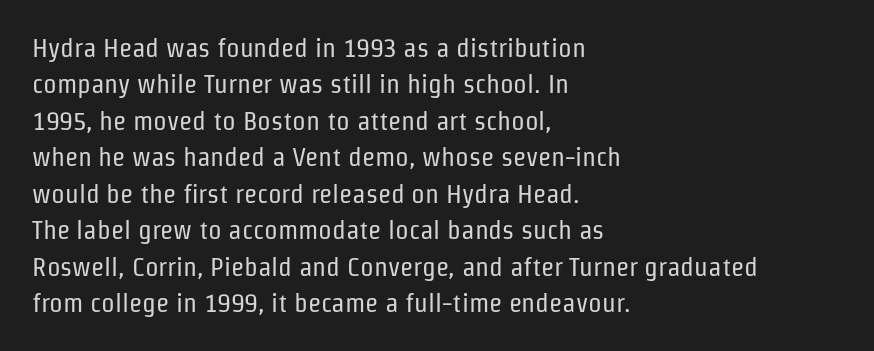
The image shows 27 px text type, upright; set left-aligned, normal line spacing (1.35x), normal letter spacing, not underlined.
